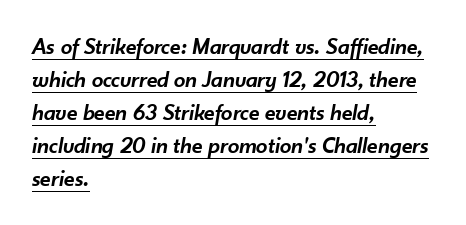
Q: Is the text bold? A: Semi-bold.
Q: Is the text italic (slanted)? A: Yes, it leans right by about 10 degrees.
Q: Is the text underlined? A: Yes.
Q: How is the paragraph aligned? A: Left-aligned.
Q: Is the spacing between letters normal or unusually wide? A: Normal.
Q: Is the spacing between lines tight, normal or loose? A: Normal.
